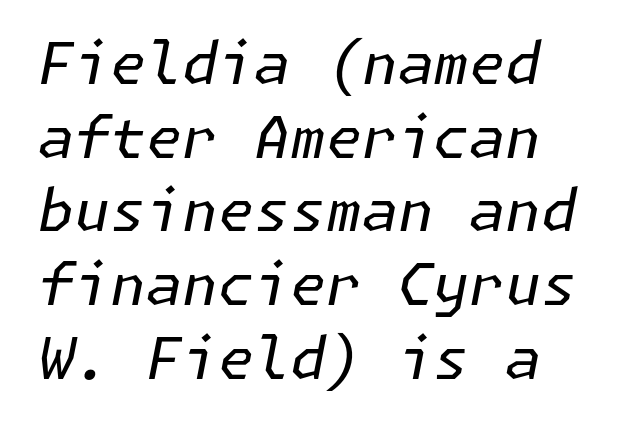
The image shows 58 px regular-weight type, italic (leaning right); set normal line spacing (1.27x), normal letter spacing, not underlined; low stroke contrast and a medium x-height.
